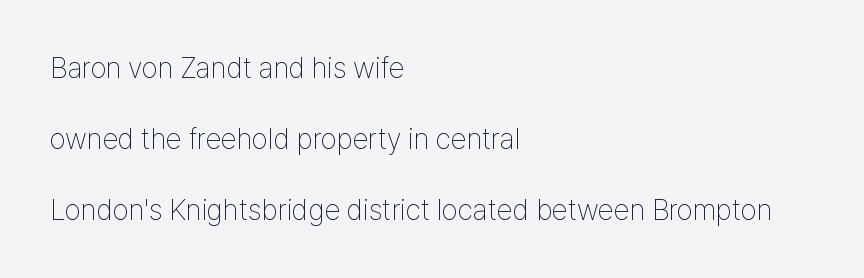
Q: Is the text bold? A: No.
Q: Is the text italic (slanted)? A: No, it is upright.
Q: Is the typeface a serif or a sans-serif typeface? A: Sans-serif.
Q: Is the text underlined? A: No.
Q: How is the paragraph aligned? A: Left-aligned.
Q: Is the spacing between letters normal or unusually wide? A: Normal.
Q: Is the spacing between lines tight, normal or loose? A: Loose.
Q: Width (condensed, normal, or wide)? A: Condensed.
Q: Stroke contrast? A: Low.
Q: x-height? A: Medium.
Q: Monospaced? A: No.
